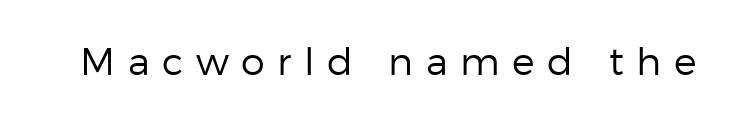
Q: Is the text bold? A: No.
Q: Is the text italic (slanted)? A: No, it is upright.
Q: Is the typeface a serif or a sans-serif typeface? A: Sans-serif.
Q: Is the text underlined? A: No.
Q: Is the spacing between letters normal or unusually wide? A: Unusually wide.
Q: Width (condensed, normal, or wide)? A: Normal.
Q: Stroke contrast? A: Low.
Q: x-height? A: Medium.
Q: Monospaced? A: No.
